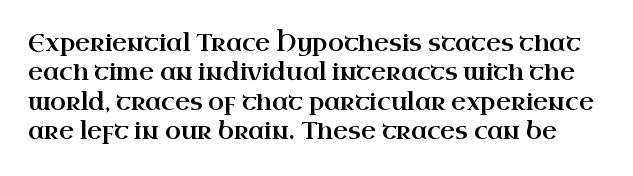
Q: Is the text italic (slanted)? A: No, it is upright.
Q: Is the text underlined? A: No.
Q: Is the spacing between letters normal or unusually wide? A: Normal.
Q: Is the spacing between lines tight, normal or loose? A: Normal.
